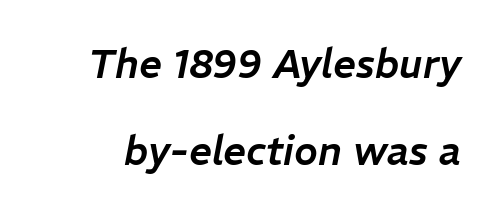
Style check: oblique. Nothing unusual about the tracking: characters are spaced as the font intends. The rendering uses natural spacing where letterforms have individual widths. Successive baselines arrive slowly, with a big drop between each. Has an underline been added? It has not.
